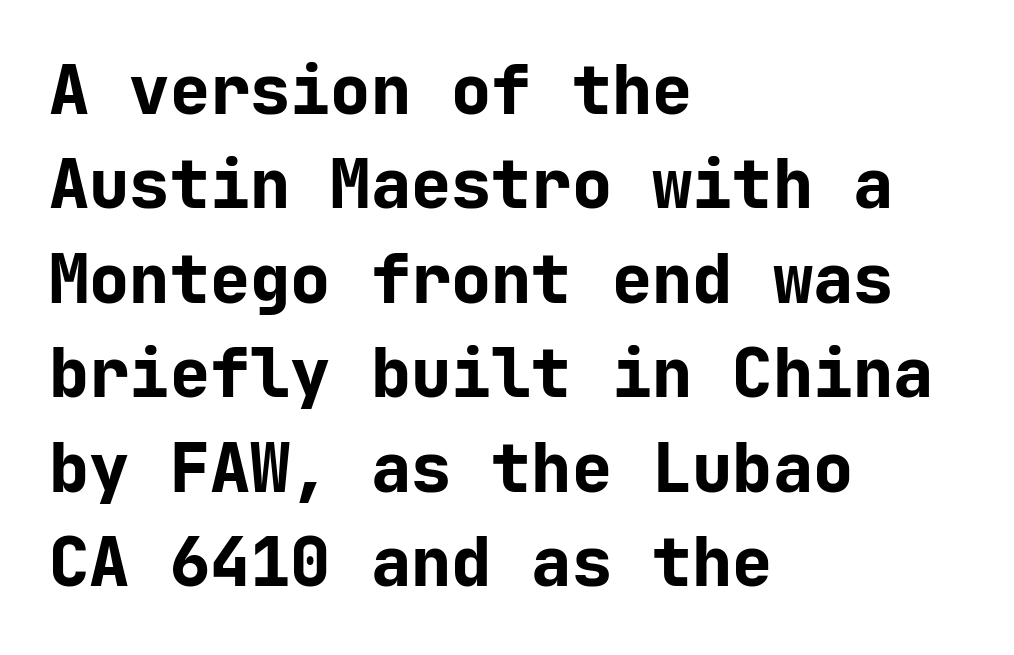
Q: Is the text bold? A: Yes.
Q: Is the text italic (slanted)? A: No, it is upright.
Q: Is the typeface a serif or a sans-serif typeface? A: Sans-serif.
Q: Is the text underlined? A: No.
Q: How is the paragraph aligned? A: Left-aligned.
Q: Is the spacing between letters normal or unusually wide? A: Normal.
Q: Is the spacing between lines tight, normal or loose? A: Normal.
Q: Width (condensed, normal, or wide)? A: Normal.
Q: Stroke contrast? A: Low.
Q: x-height? A: Medium.
Q: Monospaced? A: Yes.
